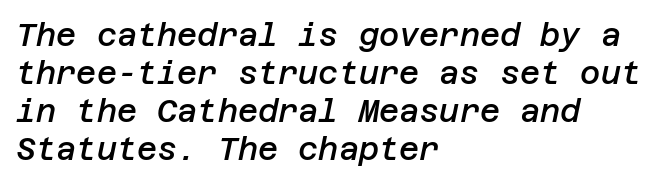
These lines are set flush left with a ragged right edge. Compared with typical body copy, the letter spacing here is the same. Each glyph is drawn with semibold strokes, heavier than normal yet not fully bold. Yep, that's italic — everything's leaning. Just letters on the line, the space beneath them empty.
